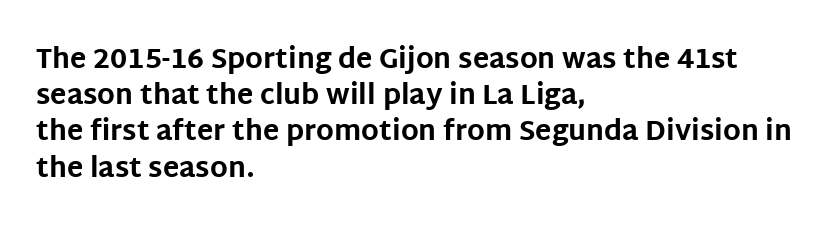
Q: Is the text bold? A: Yes.
Q: Is the text italic (slanted)? A: No, it is upright.
Q: Is the text underlined? A: No.
Q: How is the paragraph aligned? A: Left-aligned.
Q: Is the spacing between letters normal or unusually wide? A: Normal.
Q: Is the spacing between lines tight, normal or loose? A: Normal.
